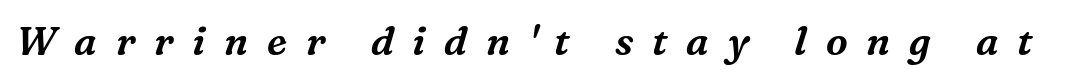
Q: Is the text italic (slanted)? A: Yes, it leans right by about 16 degrees.
Q: Is the typeface a serif or a sans-serif typeface? A: Serif.
Q: Is the text underlined? A: No.
Q: Is the spacing between letters normal or unusually wide? A: Unusually wide.
Q: Width (condensed, normal, or wide)? A: Normal.
Q: Stroke contrast? A: Medium.
Q: x-height? A: Medium.
Q: Monospaced? A: No.
